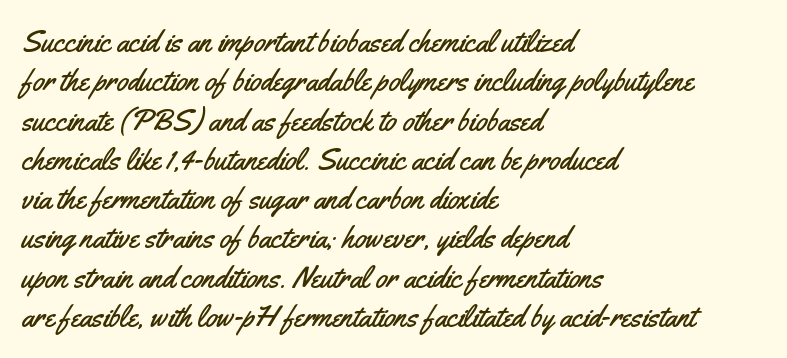
Q: Is the text italic (slanted)? A: Yes.
Q: Is the typeface a serif or a sans-serif typeface? A: Sans-serif.
Q: Is the text underlined? A: No.
Q: How is the paragraph aligned? A: Left-aligned.
Q: Is the spacing between letters normal or unusually wide? A: Normal.
Q: Is the spacing between lines tight, normal or loose? A: Normal.
Q: Width (condensed, normal, or wide)? A: Condensed.
Q: Stroke contrast? A: Medium.
Q: x-height? A: Small.
Q: Monospaced? A: No.
